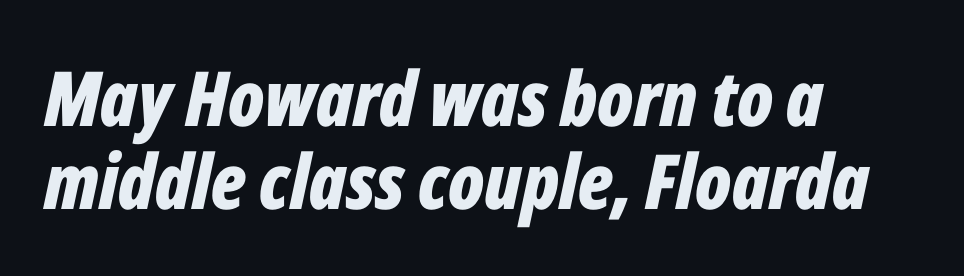
{"italic": "yes", "lean": "right", "slant_degrees": 12, "bold": "yes", "weight": "bold", "width": "condensed", "stroke_contrast": "low", "x_height": "medium", "monospaced": "no", "underline": "no", "align": "left", "line_spacing": "tight", "line_spacing_ratio": 1.09, "letter_spacing": "normal", "letter_spacing_em": 0.0, "glyph_px": 76}
